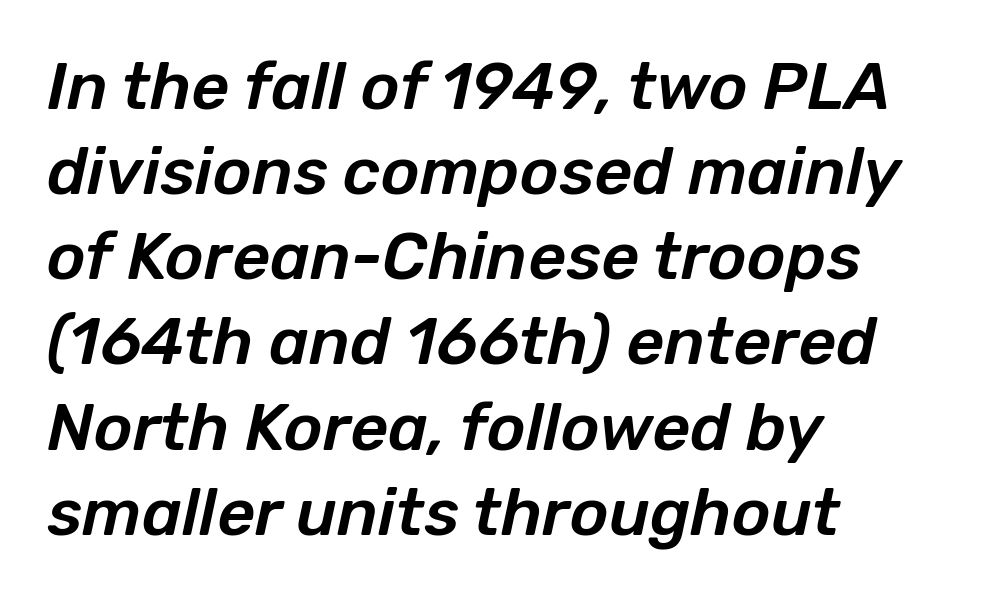
The image shows 66 px text type, italic (leaning right); set left-aligned, normal line spacing (1.29x), normal letter spacing, not underlined; low stroke contrast and a medium x-height.
